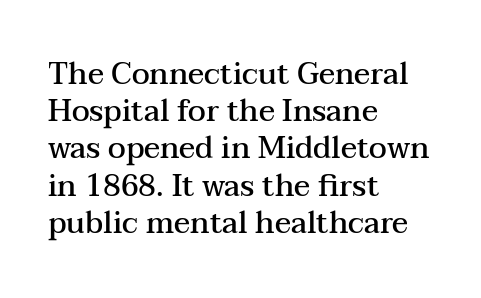
Q: Is the text bold? A: Semi-bold.
Q: Is the text italic (slanted)? A: No, it is upright.
Q: Is the typeface a serif or a sans-serif typeface? A: Serif.
Q: Is the text underlined? A: No.
Q: How is the paragraph aligned? A: Left-aligned.
Q: Is the spacing between letters normal or unusually wide? A: Normal.
Q: Width (condensed, normal, or wide)? A: Wide.
Q: Stroke contrast? A: Medium.
Q: x-height? A: Medium.
Q: Monospaced? A: No.
